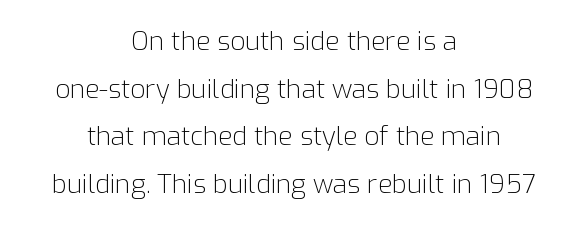
{"italic": "no", "bold": "no", "underline": "no", "align": "center", "line_spacing_ratio": 1.83, "letter_spacing": "normal", "letter_spacing_em": 0.0, "glyph_px": 26}
